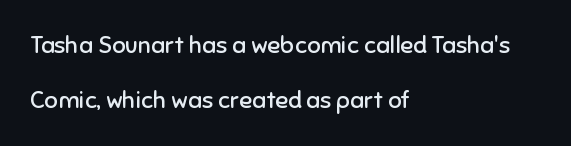
Q: Is the text bold? A: No.
Q: Is the text italic (slanted)? A: No, it is upright.
Q: Is the text underlined? A: No.
Q: How is the paragraph aligned? A: Left-aligned.
Q: Is the spacing between letters normal or unusually wide? A: Normal.
Q: Is the spacing between lines tight, normal or loose? A: Loose.
